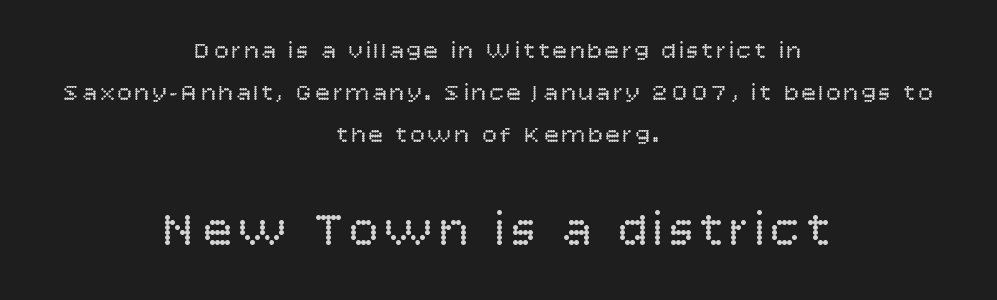
{"serif": "no", "italic": "no", "bold": "no", "weight": "regular", "width": "normal", "stroke_contrast": "low", "x_height": "large", "monospaced": "no", "underline": "no", "align": "center", "line_spacing_ratio": 1.76, "larger_block": "second", "size_ratio": 2.04, "glyph_px": 49}
